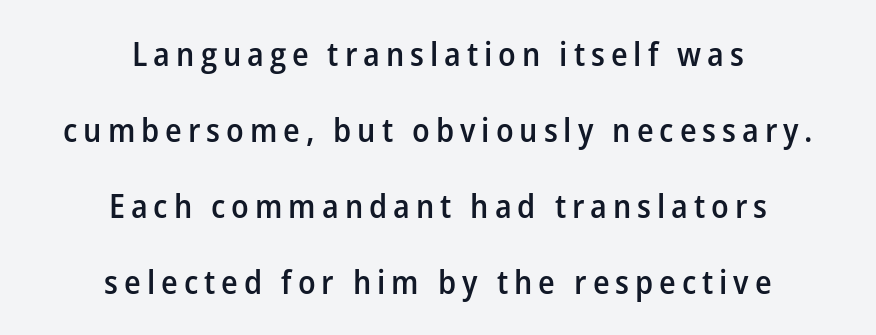
The image shows 33 px semibold sans-serif type, upright; set centered, loose line spacing (2.3x), not underlined; low stroke contrast and a medium x-height.
